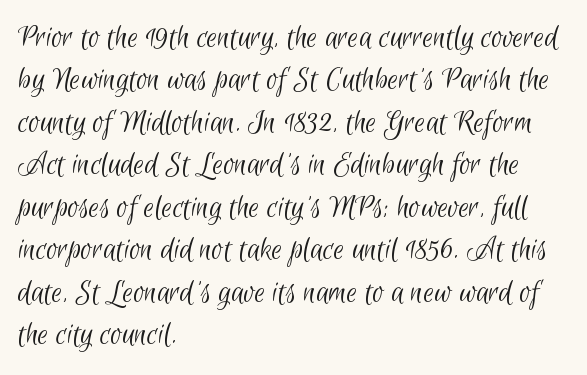
Q: Is the text bold? A: No.
Q: Is the typeface a serif or a sans-serif typeface? A: Sans-serif.
Q: Is the text underlined? A: No.
Q: How is the paragraph aligned? A: Left-aligned.
Q: Is the spacing between letters normal or unusually wide? A: Normal.
Q: Is the spacing between lines tight, normal or loose? A: Normal.
Q: Width (condensed, normal, or wide)? A: Condensed.
Q: Stroke contrast? A: Low.
Q: x-height? A: Small.
Q: Monospaced? A: No.
